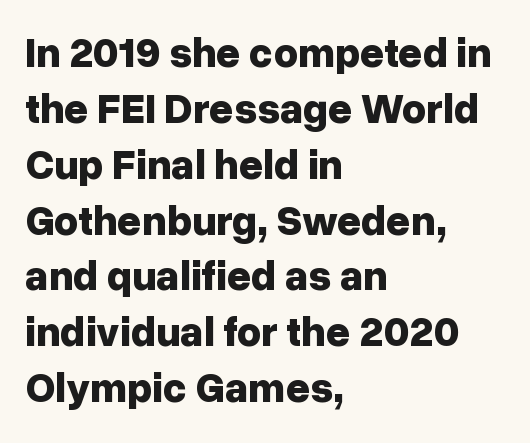
Q: Is the text bold? A: Yes.
Q: Is the text italic (slanted)? A: No, it is upright.
Q: Is the typeface a serif or a sans-serif typeface? A: Sans-serif.
Q: Is the text underlined? A: No.
Q: How is the paragraph aligned? A: Left-aligned.
Q: Is the spacing between letters normal or unusually wide? A: Normal.
Q: Is the spacing between lines tight, normal or loose? A: Normal.
Q: Width (condensed, normal, or wide)? A: Normal.
Q: Stroke contrast? A: Low.
Q: x-height? A: Medium.
Q: Monospaced? A: No.
